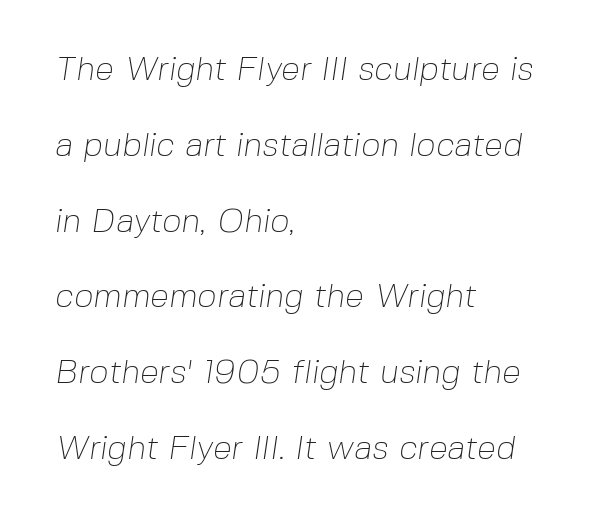
Summary of weight: not heavy and not bold. Rule under the text: the space is simply empty. Nothing unusual about the tracking: characters are spaced as the font intends. Do the characters align in a grid? No, the font is proportional. This sample uses a sans-serif face. Interline gaps are noticeably wide in this sample.
